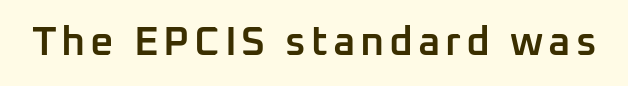
{"serif": "no", "italic": "no", "bold": "semi", "weight": "semibold", "width": "normal", "stroke_contrast": "low", "x_height": "medium", "monospaced": "no", "underline": "no", "glyph_px": 41}
